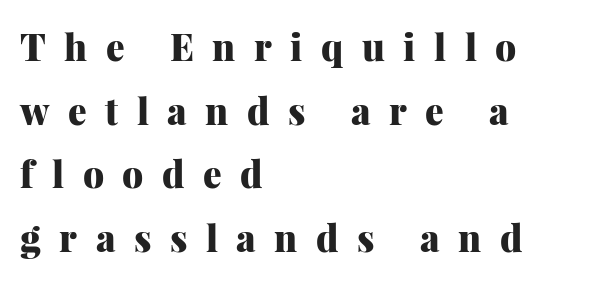
{"serif": "yes", "italic": "no", "bold": "yes", "weight": "heavy", "width": "normal", "stroke_contrast": "medium", "x_height": "medium", "monospaced": "no", "underline": "no", "align": "left", "line_spacing_ratio": 1.72, "letter_spacing": "wide", "letter_spacing_em": 0.5, "glyph_px": 37}
